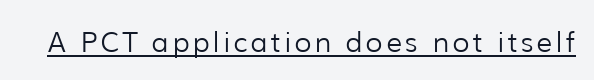
{"serif": "no", "italic": "no", "bold": "no", "weight": "light", "width": "normal", "stroke_contrast": "low", "x_height": "medium", "monospaced": "no", "underline": "yes", "glyph_px": 28}
